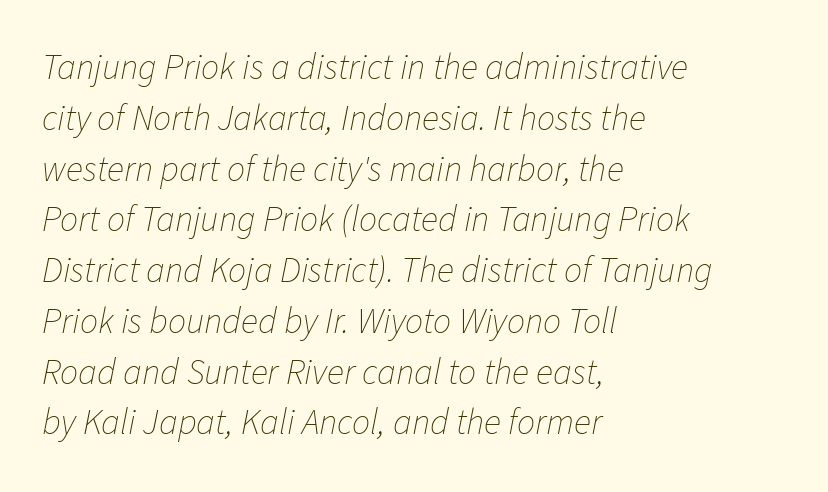
{"italic": "yes", "lean": "right", "slant_degrees": 11, "bold": "no", "weight": "thin", "width": "normal", "stroke_contrast": "low", "x_height": "medium", "monospaced": "no", "underline": "no", "align": "left", "line_spacing": "normal", "line_spacing_ratio": 1.41, "letter_spacing": "normal", "letter_spacing_em": 0.0, "glyph_px": 36}
